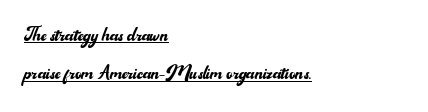
{"bold": "no", "underline": "yes", "align": "left", "line_spacing": "normal", "line_spacing_ratio": 1.6, "letter_spacing": "normal", "letter_spacing_em": 0.0, "glyph_px": 24}
